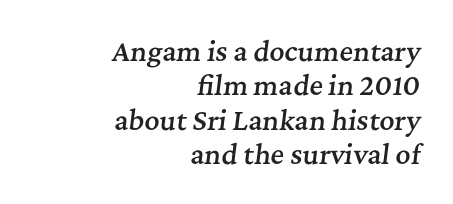
{"italic": "yes", "lean": "right", "slant_degrees": 7, "bold": "semi", "underline": "no", "align": "right", "line_spacing": "normal", "line_spacing_ratio": 1.32, "letter_spacing": "normal", "letter_spacing_em": 0.0, "glyph_px": 26}
